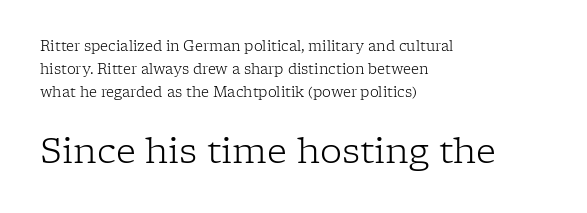
{"serif": "yes", "italic": "no", "bold": "no", "weight": "light", "width": "normal", "stroke_contrast": "low", "x_height": "medium", "monospaced": "no", "underline": "no", "align": "left", "line_spacing": "normal", "line_spacing_ratio": 1.63, "letter_spacing": "normal", "letter_spacing_em": 0.0, "larger_block": "second", "size_ratio": 2.5, "glyph_px": 35}
